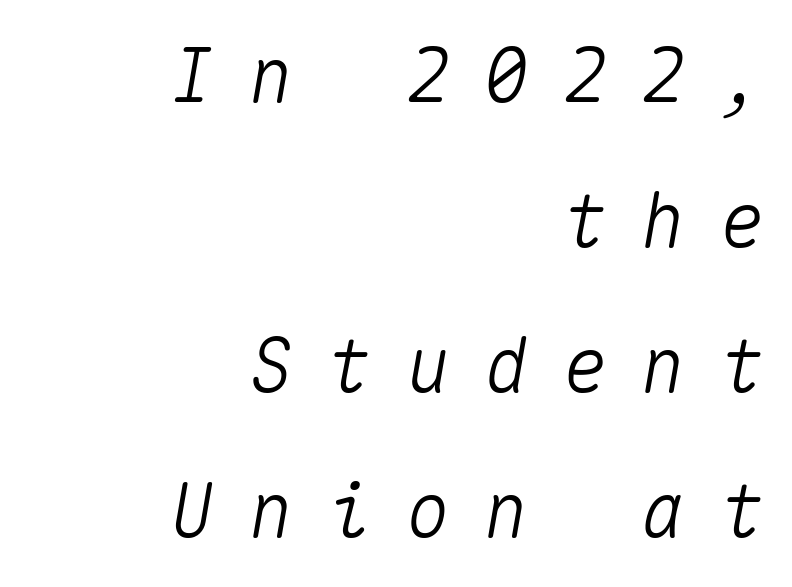
The image shows 74 px text type, italic (leaning right), monospaced; set right-aligned, loose line spacing (1.96x), unusually wide letter spacing (+0.46 em), not underlined; medium stroke contrast and a medium x-height.
